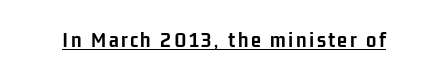
Q: Is the text bold? A: Yes.
Q: Is the text italic (slanted)? A: No, it is upright.
Q: Is the text underlined? A: Yes.
